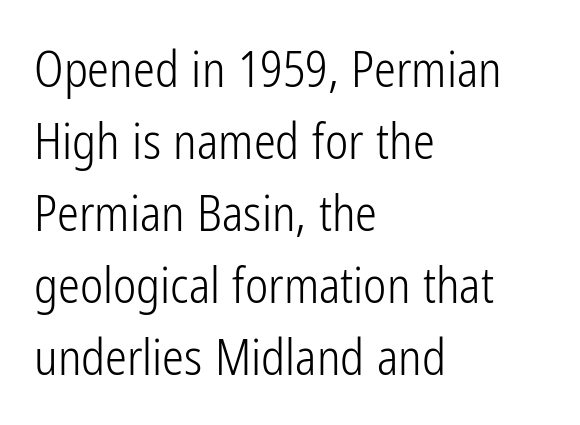
This sample uses plain, unmodified letter spacing. The block of text has a typical density, with ordinary space between rows. Characters remain perfectly vertical along every line. The passage shown is typed in a proportional face where columns would drift. Bare-footed words on every line.
